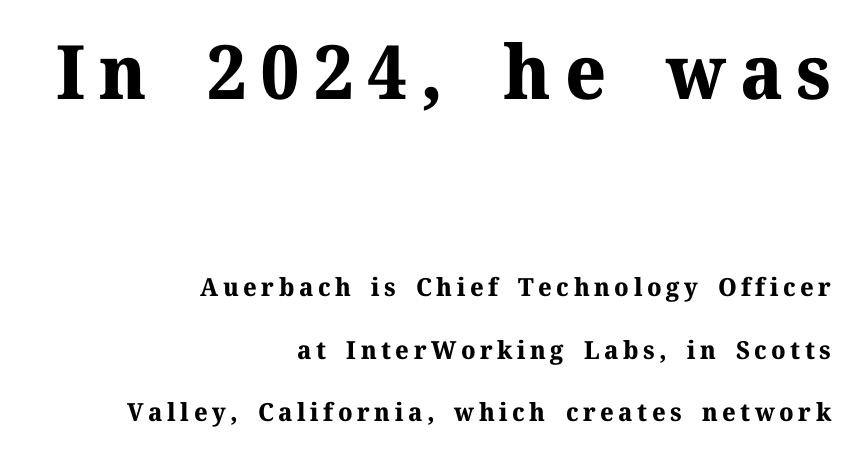
Q: Is the text bold? A: Yes.
Q: Is the text italic (slanted)? A: No, it is upright.
Q: Is the typeface a serif or a sans-serif typeface? A: Serif.
Q: Is the text underlined? A: No.
Q: How is the paragraph aligned? A: Right-aligned.
Q: Is the spacing between lines tight, normal or loose? A: Loose.
Q: Which block of text is set in a larger size, the first (top) or the second (bottom)? A: The first (top) one.
Q: Width (condensed, normal, or wide)? A: Normal.
Q: Stroke contrast? A: Medium.
Q: x-height? A: Medium.
Q: Monospaced? A: No.
